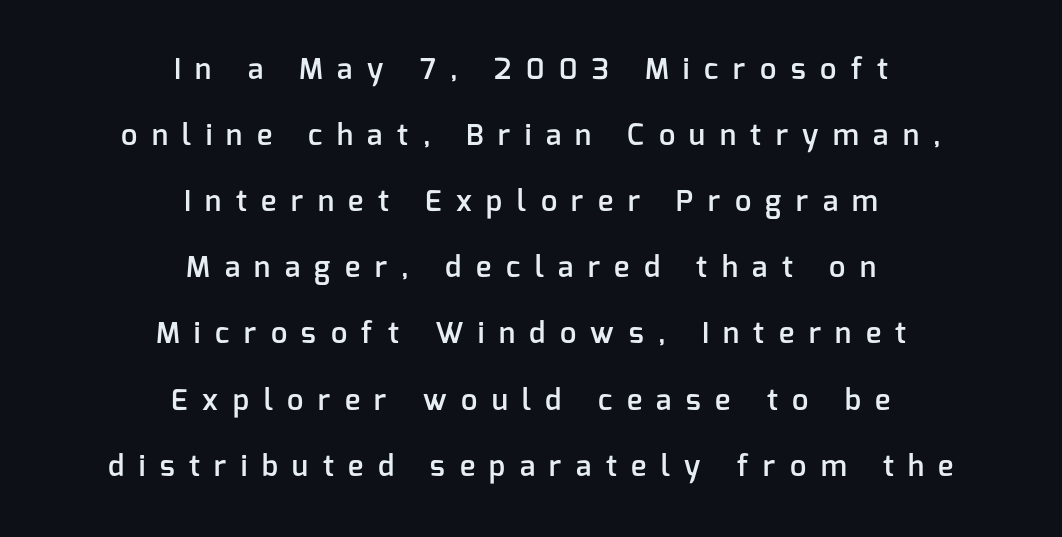
Loose tracking; the words dissolve into strings of separated letters. Each new line begins a long way beneath the previous one. Spacing verdict: proportional, widths tailored to each character. No feet cap the strokes, marking this as sans-serif type.
